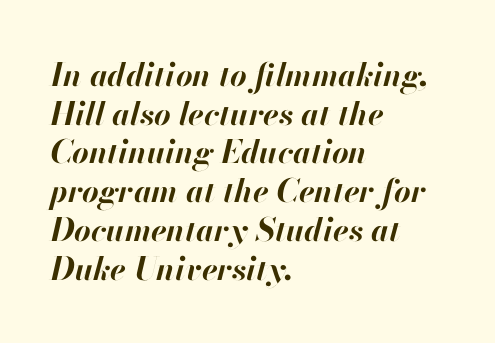
Q: Is the text bold? A: Yes.
Q: Is the text italic (slanted)? A: Yes, it leans right by about 13 degrees.
Q: Is the text underlined? A: No.
Q: How is the paragraph aligned? A: Left-aligned.
Q: Is the spacing between letters normal or unusually wide? A: Normal.
Q: Width (condensed, normal, or wide)? A: Normal.
Q: Stroke contrast? A: High.
Q: x-height? A: Small.
Q: Monospaced? A: No.
